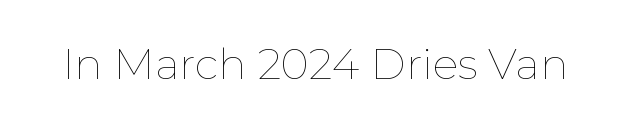
{"italic": "no", "bold": "no", "weight": "thin", "width": "normal", "stroke_contrast": "low", "x_height": "medium", "monospaced": "no", "underline": "no", "letter_spacing": "normal", "letter_spacing_em": 0.0, "glyph_px": 43}
